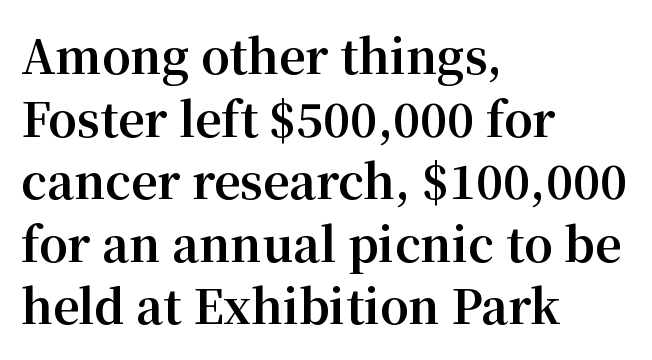
{"serif": "yes", "italic": "no", "bold": "yes", "weight": "bold", "width": "normal", "stroke_contrast": "medium", "x_height": "medium", "monospaced": "no", "underline": "no", "align": "left", "line_spacing": "normal", "line_spacing_ratio": 1.36, "letter_spacing": "normal", "letter_spacing_em": 0.0, "glyph_px": 46}
